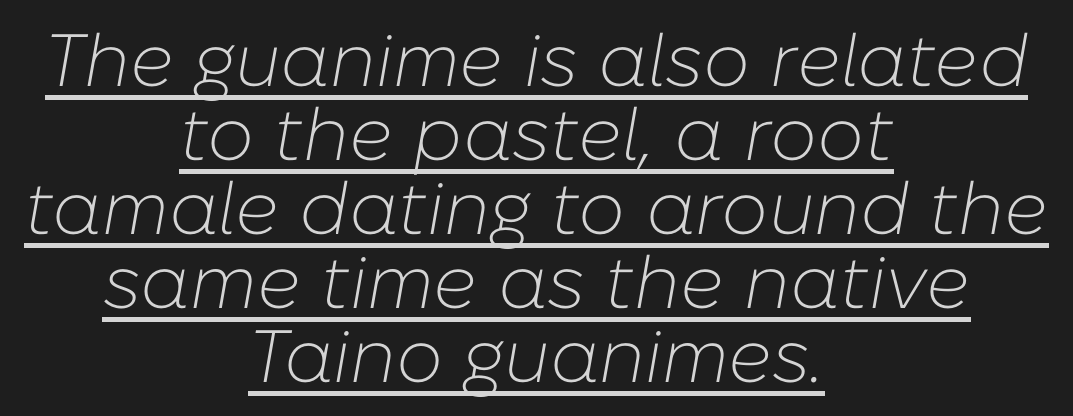
Q: Is the text bold? A: No.
Q: Is the text italic (slanted)? A: Yes, it leans right by about 10 degrees.
Q: Is the text underlined? A: Yes.
Q: How is the paragraph aligned? A: Centered.
Q: Is the spacing between letters normal or unusually wide? A: Normal.
Q: Is the spacing between lines tight, normal or loose? A: Tight.
Q: Width (condensed, normal, or wide)? A: Normal.
Q: Stroke contrast? A: Low.
Q: x-height? A: Medium.
Q: Monospaced? A: No.
